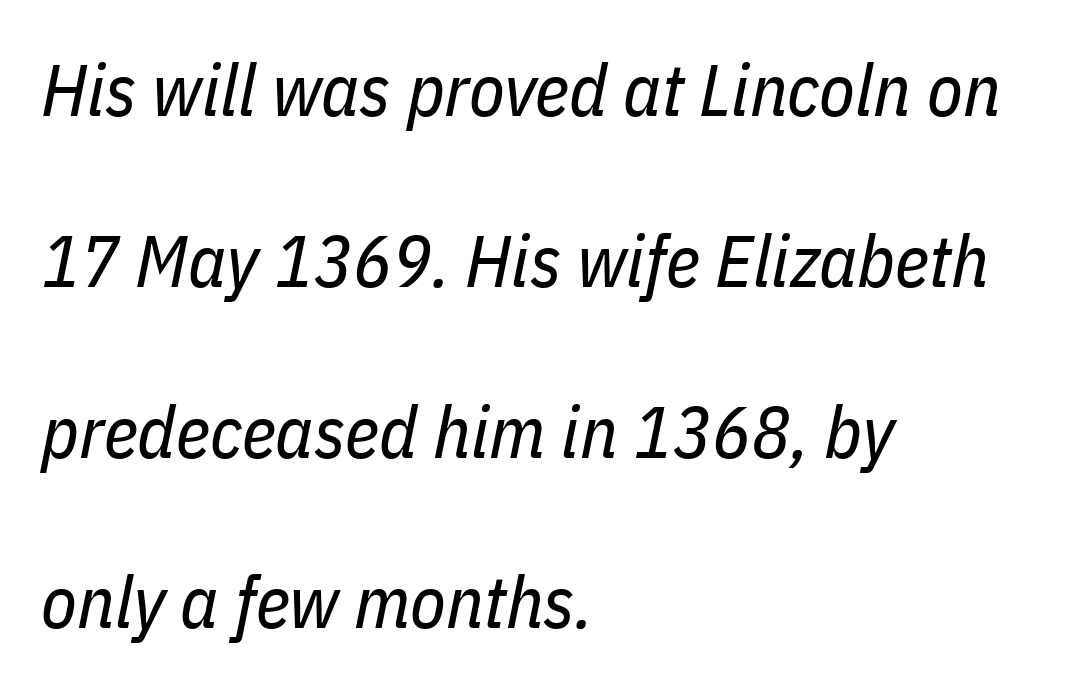
{"italic": "yes", "lean": "right", "slant_degrees": 11, "bold": "no", "weight": "regular", "width": "condensed", "stroke_contrast": "low", "x_height": "medium", "monospaced": "no", "underline": "no", "align": "left", "line_spacing": "loose", "line_spacing_ratio": 2.34, "letter_spacing": "normal", "letter_spacing_em": 0.0, "glyph_px": 73}
